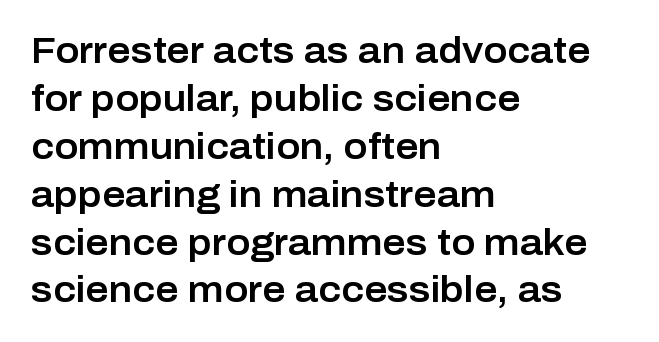
The image shows 36 px sans-serif type, upright; set left-aligned, normal line spacing (1.33x), normal letter spacing, not underlined; low stroke contrast and a medium x-height.
